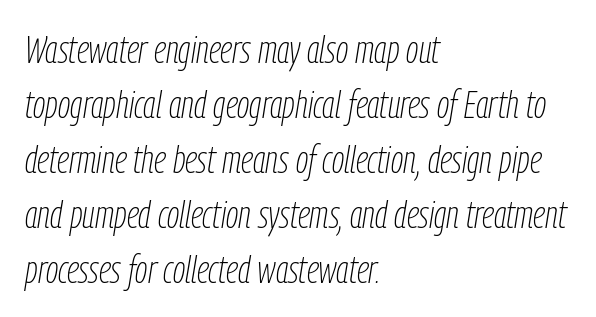
Q: Is the text bold? A: No.
Q: Is the text italic (slanted)? A: Yes, it leans right by about 9 degrees.
Q: Is the text underlined? A: No.
Q: How is the paragraph aligned? A: Left-aligned.
Q: Is the spacing between letters normal or unusually wide? A: Normal.
Q: Is the spacing between lines tight, normal or loose? A: Normal.
Q: Width (condensed, normal, or wide)? A: Condensed.
Q: Stroke contrast? A: Low.
Q: x-height? A: Medium.
Q: Monospaced? A: No.
